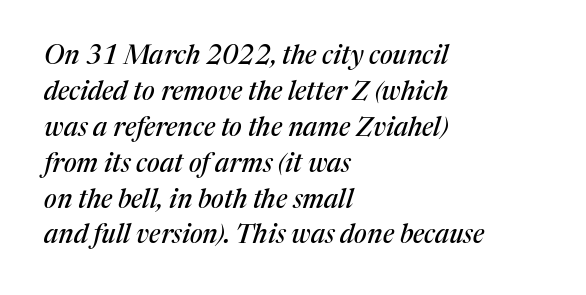
The image shows 26 px text type, italic (leaning right); set left-aligned, normal line spacing (1.38x), normal letter spacing, not underlined.
